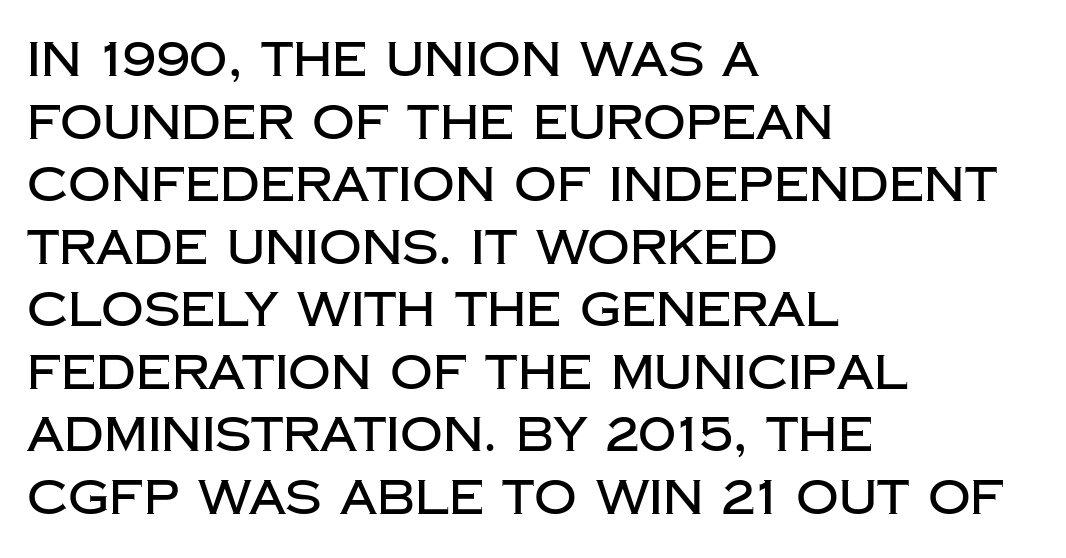
Q: Is the text italic (slanted)? A: No, it is upright.
Q: Is the typeface a serif or a sans-serif typeface? A: Sans-serif.
Q: Is the text underlined? A: No.
Q: How is the paragraph aligned? A: Left-aligned.
Q: Is the spacing between letters normal or unusually wide? A: Normal.
Q: Is the spacing between lines tight, normal or loose? A: Normal.
Q: Width (condensed, normal, or wide)? A: Normal.
Q: Stroke contrast? A: Low.
Q: x-height? A: Large.
Q: Monospaced? A: No.
